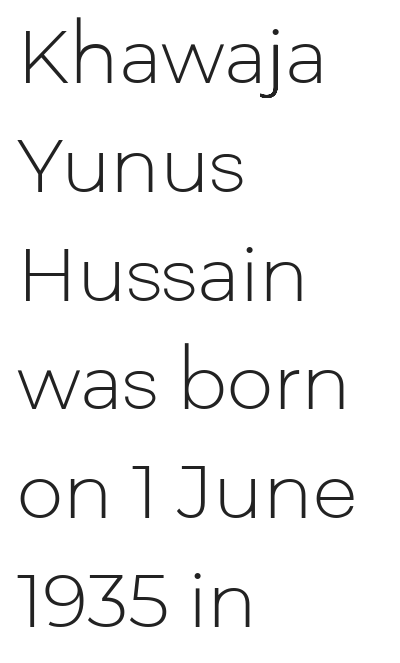
On a weight scale, this lands at 450 or below. Italic: no, the glyphs are upright roman. Lines of text with bare space underneath. If you measured baseline to baseline, you'd find a middling distance.
